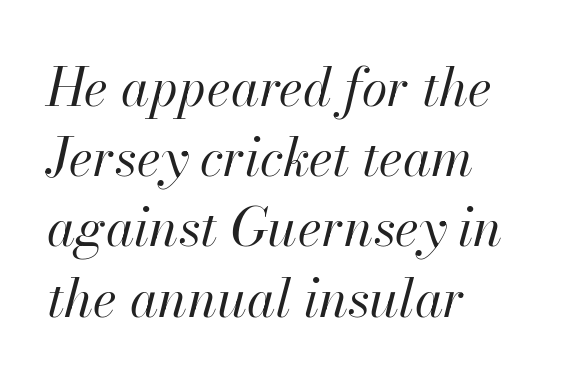
Q: Is the text bold? A: No.
Q: Is the text italic (slanted)? A: Yes, it leans right by about 13 degrees.
Q: Is the text underlined? A: No.
Q: How is the paragraph aligned? A: Left-aligned.
Q: Is the spacing between letters normal or unusually wide? A: Normal.
Q: Is the spacing between lines tight, normal or loose? A: Normal.
Q: Width (condensed, normal, or wide)? A: Normal.
Q: Stroke contrast? A: High.
Q: x-height? A: Small.
Q: Monospaced? A: No.
